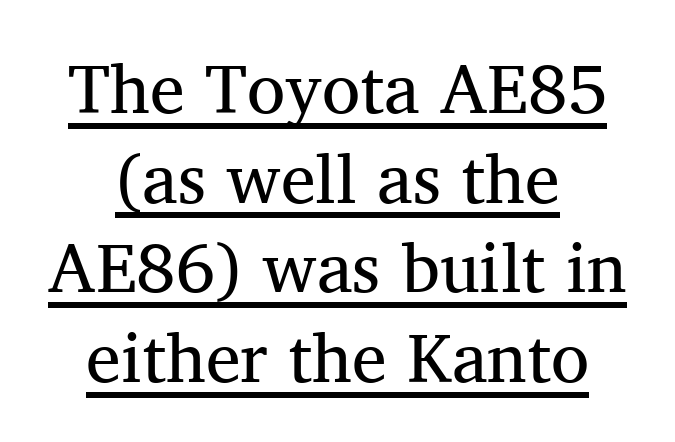
I'd call this a serif setting — the letters wear small feet. The line texture is even and compact thanks to regular tracking. This rendering uses center alignment, leaving both contours irregular but symmetric. The cut favours lightness, reaching ordinary text weight at its darkest. You could not count columns in this text — the font is proportionally spaced.
